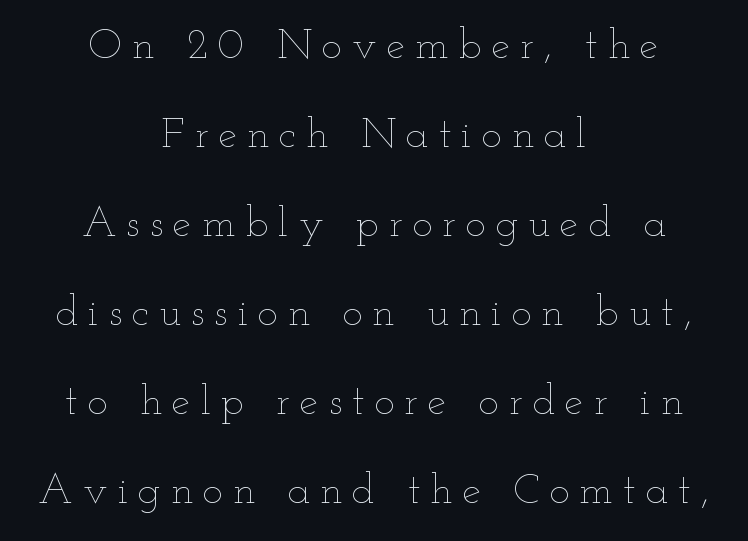
The image shows 42 px thin, wide type, upright; set centered, loose line spacing (2.12x), unusually wide letter spacing (+0.24 em), not underlined; low stroke contrast and a small x-height.
